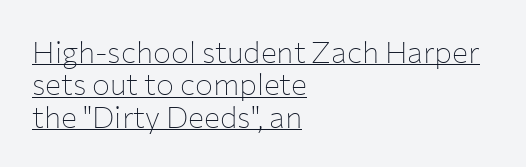
Q: Is the text bold? A: No.
Q: Is the text italic (slanted)? A: No, it is upright.
Q: Is the typeface a serif or a sans-serif typeface? A: Sans-serif.
Q: Is the text underlined? A: Yes.
Q: How is the paragraph aligned? A: Left-aligned.
Q: Is the spacing between letters normal or unusually wide? A: Normal.
Q: Is the spacing between lines tight, normal or loose? A: Tight.
Q: Width (condensed, normal, or wide)? A: Normal.
Q: Stroke contrast? A: Low.
Q: x-height? A: Medium.
Q: Monospaced? A: No.
